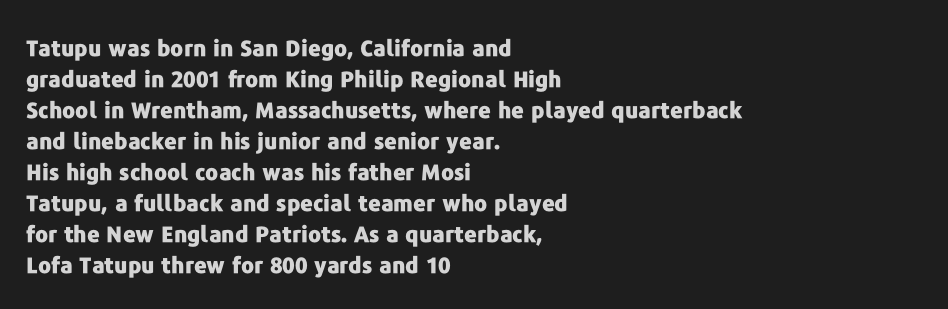
Ordinary non-slanted type is in use. The space between consecutive lines is moderate. The strokes are fattened all the way to bold. No extra tracking has been applied to these lines. Quick note: underline off. The typesetter chose a ragged-right arrangement here.
